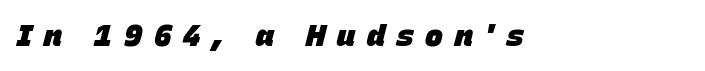
Looks like regular typesetting: each glyph gets only the width it needs. Spacing between characters has been opened up far beyond the box default. This is heavy type, rendered in bold. Honestly, there is no underline to notice here at all. Emphasis-style slanted type is in use.
